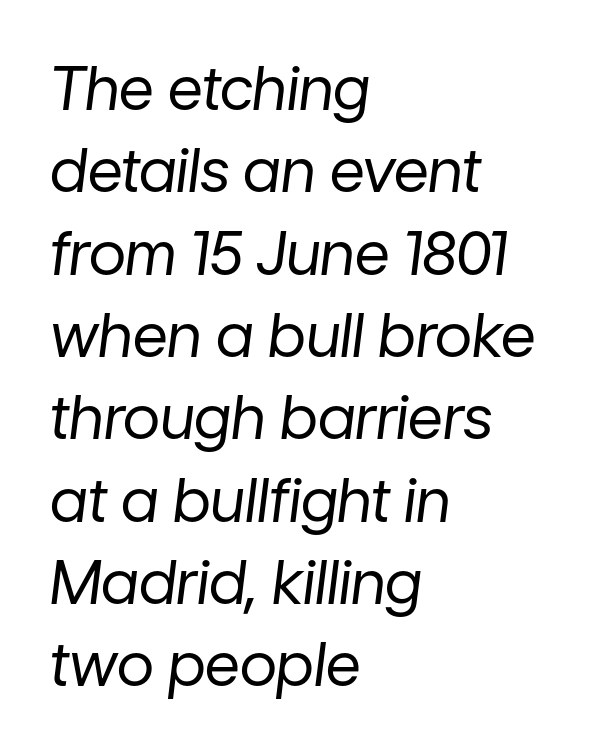
Normally led — the rows are evenly, conventionally spaced. Designer's note — italics engaged. Bare-footed words on every line. Ink coverage per letter is moderate at most. The ragged edge is on the right, which tells us the setting is flush left.
